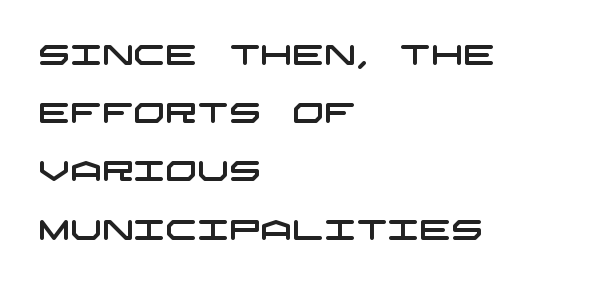
The image shows 28 px wide sans-serif type; set left-aligned, loose line spacing (2.08x), normal letter spacing, not underlined; low stroke contrast and a large x-height.
